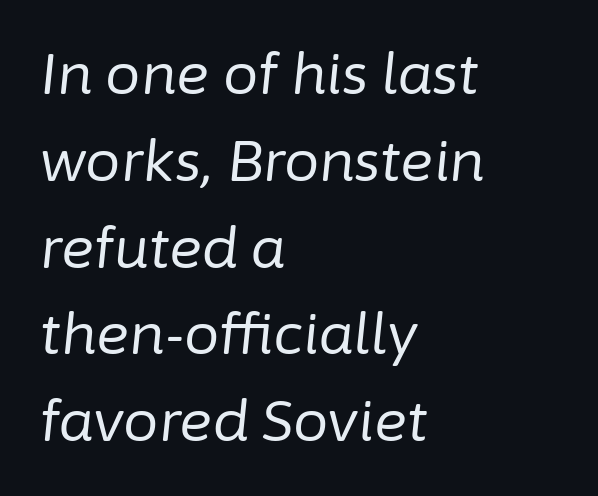
Spacing between characters is what you'd get straight out of the box. Each row of text sits above clean, open space. Characters are canted at an angle relative to the baseline's perpendicular. Where is the straight margin? On the left. The block of text has a typical density, with ordinary space between rows. The rendering uses natural spacing where letterforms have individual widths.
